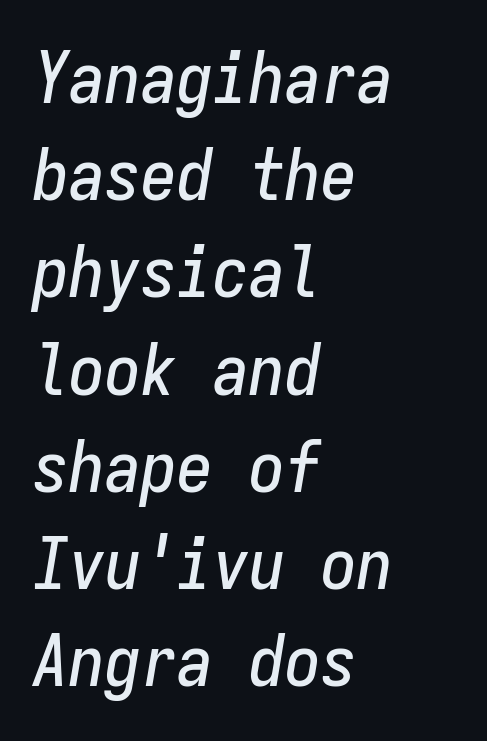
Q: Is the text italic (slanted)? A: Yes, it leans right by about 9 degrees.
Q: Is the text underlined? A: No.
Q: How is the paragraph aligned? A: Left-aligned.
Q: Is the spacing between letters normal or unusually wide? A: Normal.
Q: Is the spacing between lines tight, normal or loose? A: Normal.
Q: Width (condensed, normal, or wide)? A: Condensed.
Q: Stroke contrast? A: Low.
Q: x-height? A: Medium.
Q: Monospaced? A: Yes.
